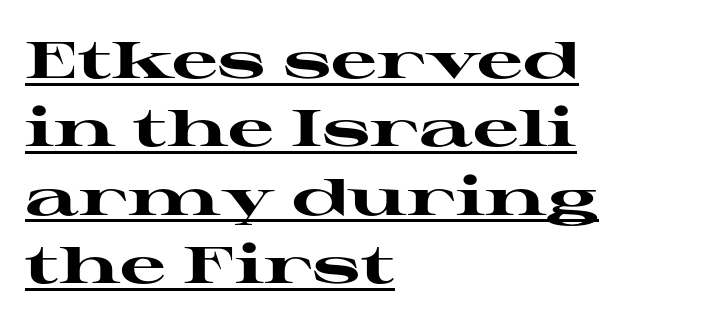
Q: Is the text bold? A: Yes.
Q: Is the text italic (slanted)? A: No, it is upright.
Q: Is the typeface a serif or a sans-serif typeface? A: Serif.
Q: Is the text underlined? A: Yes.
Q: How is the paragraph aligned? A: Left-aligned.
Q: Is the spacing between letters normal or unusually wide? A: Normal.
Q: Is the spacing between lines tight, normal or loose? A: Normal.
Q: Width (condensed, normal, or wide)? A: Wide.
Q: Stroke contrast? A: High.
Q: x-height? A: Medium.
Q: Monospaced? A: No.
